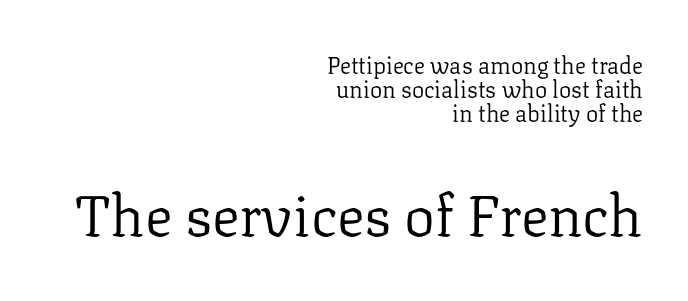
Q: Is the text bold? A: No.
Q: Is the text italic (slanted)? A: No, it is upright.
Q: Is the typeface a serif or a sans-serif typeface? A: Serif.
Q: Is the text underlined? A: No.
Q: How is the paragraph aligned? A: Right-aligned.
Q: Is the spacing between letters normal or unusually wide? A: Normal.
Q: Is the spacing between lines tight, normal or loose? A: Tight.
Q: Which block of text is set in a larger size, the first (top) or the second (bottom)? A: The second (bottom) one.
Q: Width (condensed, normal, or wide)? A: Normal.
Q: Stroke contrast? A: Low.
Q: x-height? A: Medium.
Q: Monospaced? A: No.
